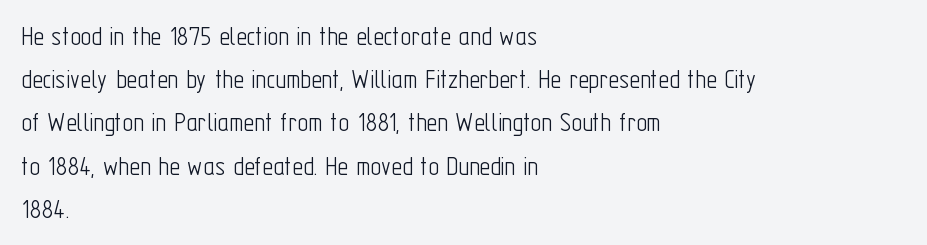
Q: Is the text bold? A: No.
Q: Is the text italic (slanted)? A: No, it is upright.
Q: Is the typeface a serif or a sans-serif typeface? A: Sans-serif.
Q: Is the text underlined? A: No.
Q: How is the paragraph aligned? A: Left-aligned.
Q: Is the spacing between letters normal or unusually wide? A: Normal.
Q: Is the spacing between lines tight, normal or loose? A: Normal.
Q: Width (condensed, normal, or wide)? A: Condensed.
Q: Stroke contrast? A: Low.
Q: x-height? A: Medium.
Q: Monospaced? A: No.
